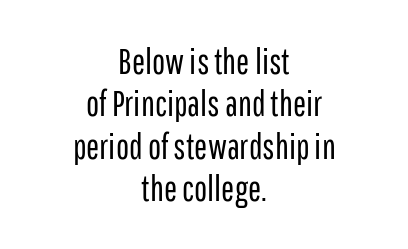
{"serif": "no", "italic": "no", "bold": "no", "weight": "regular", "width": "condensed", "stroke_contrast": "low", "x_height": "medium", "monospaced": "no", "underline": "no", "align": "center", "line_spacing_ratio": 1.21, "letter_spacing": "normal", "letter_spacing_em": 0.0, "glyph_px": 35}
